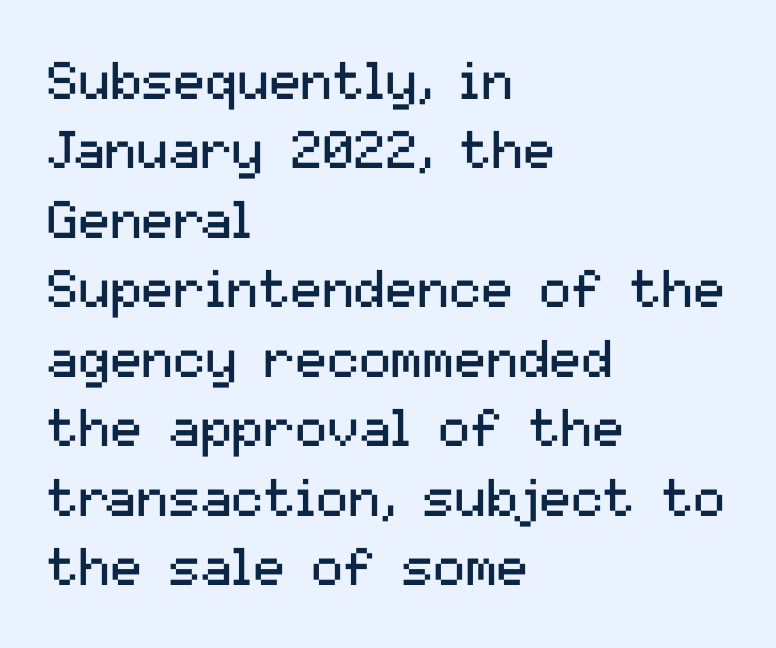
The image shows 53 px regular-weight sans-serif type, upright; set left-aligned, normal line spacing (1.31x), normal letter spacing, not underlined; medium stroke contrast and a medium x-height.
